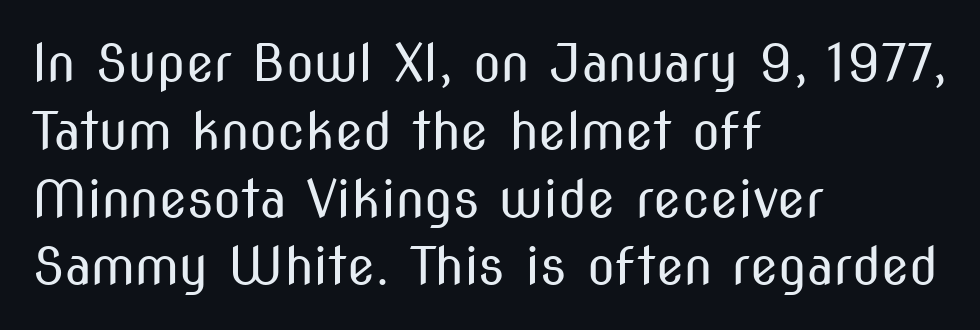
Q: Is the text bold? A: No.
Q: Is the text italic (slanted)? A: No, it is upright.
Q: Is the typeface a serif or a sans-serif typeface? A: Sans-serif.
Q: Is the text underlined? A: No.
Q: How is the paragraph aligned? A: Left-aligned.
Q: Is the spacing between letters normal or unusually wide? A: Normal.
Q: Is the spacing between lines tight, normal or loose? A: Normal.
Q: Width (condensed, normal, or wide)? A: Condensed.
Q: Stroke contrast? A: Medium.
Q: x-height? A: Medium.
Q: Monospaced? A: No.
